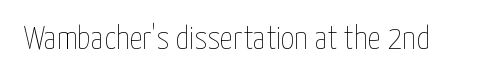
Is this a fixed-width face? No — the glyphs have proportional, varying widths. Upright lettering throughout. Is the type heavy? It reads as light-to-regular instead. Letter spacing: default. The space directly below the letters is spotless.
